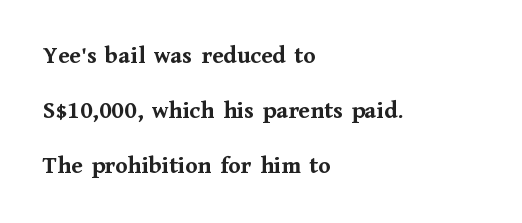
Typographic density is high because the face is bold. The block of text is sparse from top to bottom, with ample space between rows. Underline: absent. Is the block centered? No — it sits flush against the left margin.
